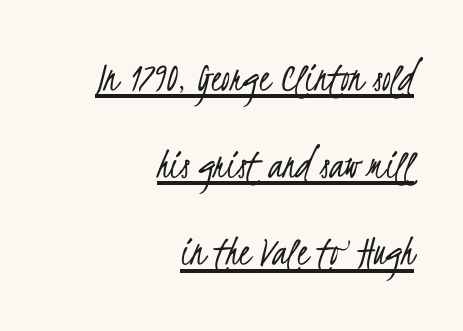
The image shows 44 px light, condensed sans-serif type; set right-aligned, loose line spacing (1.98x), normal letter spacing, underlined; low stroke contrast and a small x-height.
